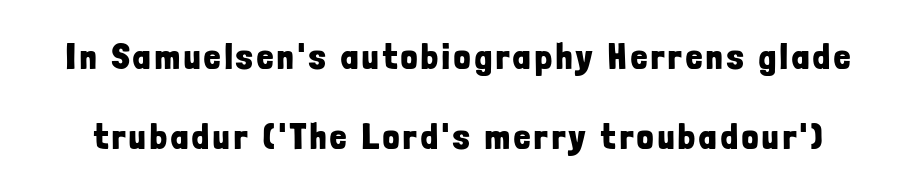
The image shows 36 px bold, condensed sans-serif type, upright; set loose line spacing (2.21x), not underlined; low stroke contrast and a medium x-height.
